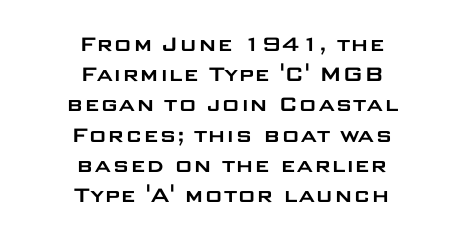
A student would call this center alignment; a typographer would say set centered. The letters stand upright; this is a roman face. Letters rest on an invisible, unmarked baseline. The rendering keeps characters at their native spacing.
